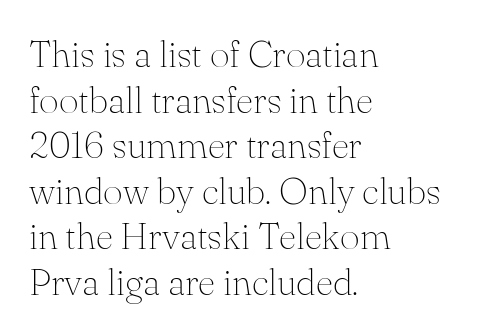
Anything drawn beneath the words? Only blank space. The font family rendered here belongs to the serif group. Tall strokes in this sample are plumb rather than angled. Weight class: somewhere from thin through regular.
